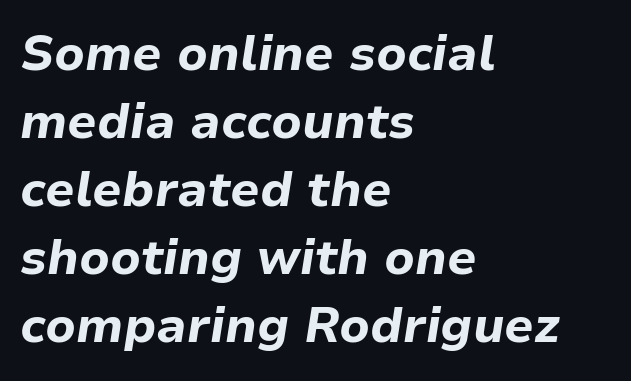
{"italic": "yes", "lean": "right", "slant_degrees": 9, "bold": "yes", "weight": "bold", "width": "normal", "stroke_contrast": "low", "x_height": "medium", "monospaced": "no", "underline": "no", "align": "left", "line_spacing": "normal", "line_spacing_ratio": 1.39, "letter_spacing": "normal", "letter_spacing_em": 0.0, "glyph_px": 49}
